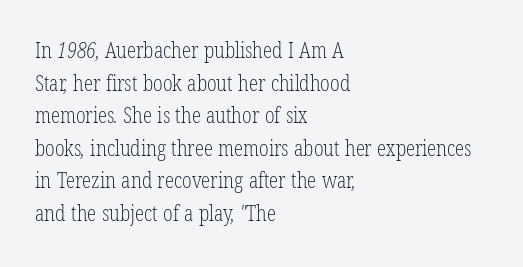
{"bold": "no", "underline": "no", "align": "left", "line_spacing": "normal", "line_spacing_ratio": 1.55, "letter_spacing": "normal", "letter_spacing_em": 0.0, "glyph_px": 21}
